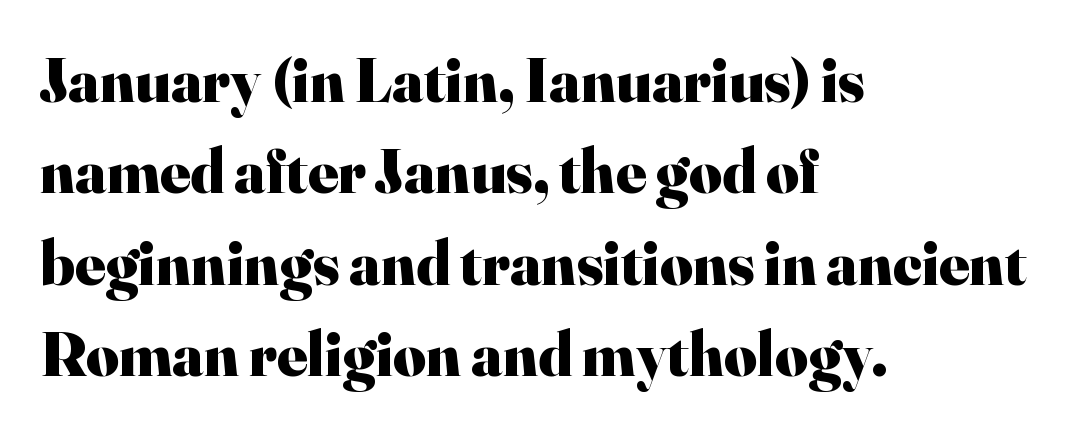
The image shows 63 px heavy serif type, upright; set left-aligned, normal line spacing (1.45x), normal letter spacing, not underlined; high stroke contrast and a small x-height.
